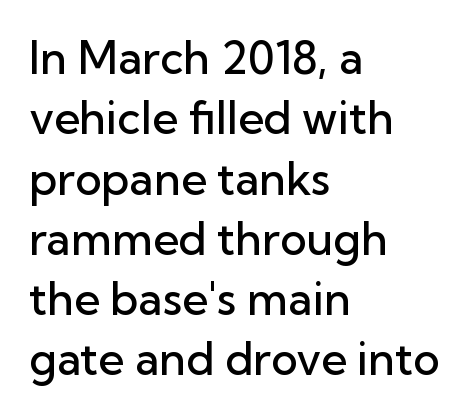
Students, this is semibold: more ink than regular, less than bold. Here the designer chose a conventional face with non-uniform glyph widths. What stands out about the letter spacing? Nothing — it is the standard amount. A typesetter would mark this as roman, not italic. The passage is arranged the way most books set body copy — flush left. What's the leading like? Ordinary, nothing unusual.
